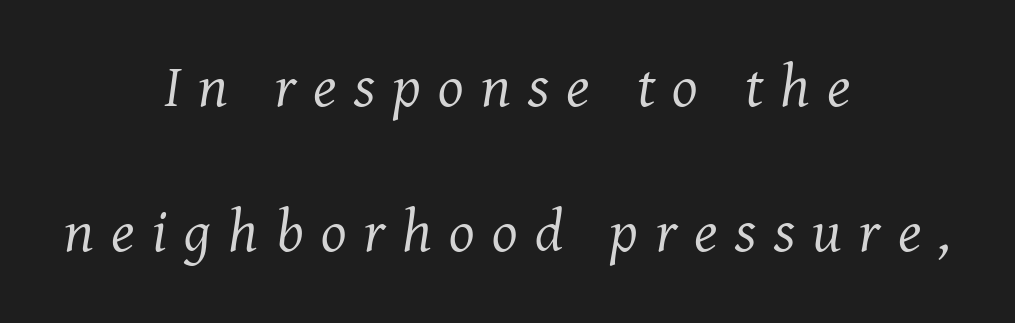
What stands out about the letter spacing? Its width — letters are far apart. Bare-footed words on every line. Here the designer chose a conventional face with non-uniform glyph widths. Serifs: yes, visible at the terminals of the letterforms. This sample uses an oblique cut, with every glyph tilted off the vertical.
